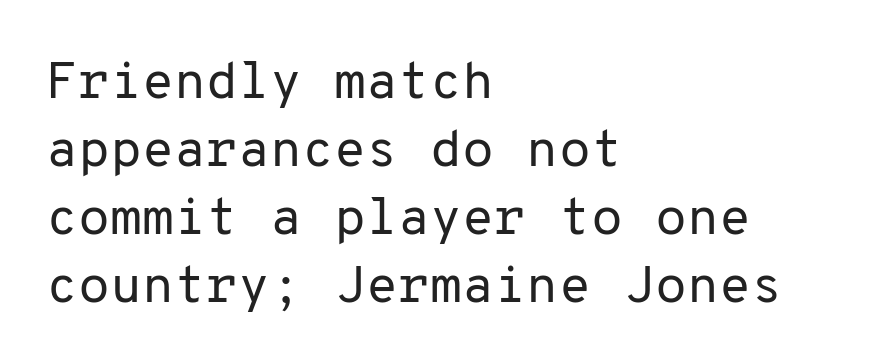
Rows of type keep a routine distance in the vertical direction. Typeset ragged right — the left edge is the straight one. Think of a typewriter: that constant character pitch is what you see here. Beneath every word, the page is bare. Stroke terminals: plain, sans-serif.
